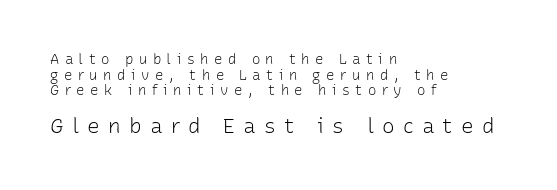
Q: Is the text bold? A: No.
Q: Is the text italic (slanted)? A: No, it is upright.
Q: Is the text underlined? A: No.
Q: How is the paragraph aligned? A: Left-aligned.
Q: Is the spacing between letters normal or unusually wide? A: Unusually wide.
Q: Is the spacing between lines tight, normal or loose? A: Tight.
Q: Which block of text is set in a larger size, the first (top) or the second (bottom)? A: The second (bottom) one.
